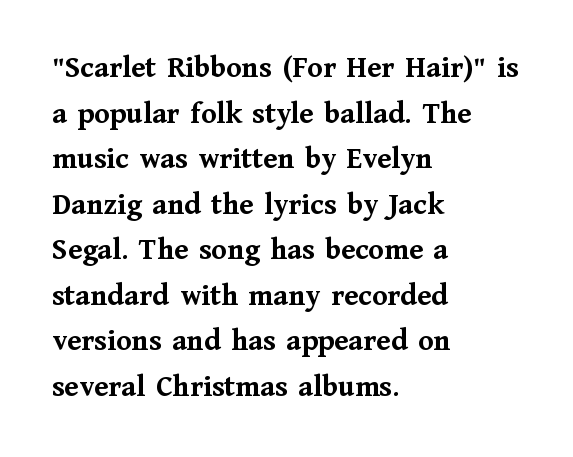
The image shows 31 px semibold serif type, upright; set left-aligned, normal line spacing (1.47x), normal letter spacing, not underlined; medium stroke contrast and a medium x-height.
